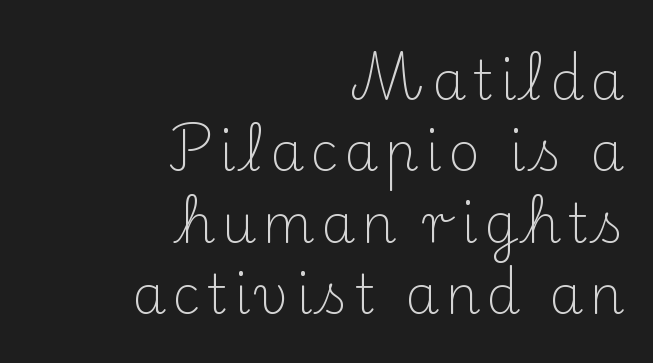
Q: Is the text bold? A: No.
Q: Is the text italic (slanted)? A: No, it is upright.
Q: Is the typeface a serif or a sans-serif typeface? A: Serif.
Q: Is the text underlined? A: No.
Q: How is the paragraph aligned? A: Right-aligned.
Q: Is the spacing between lines tight, normal or loose? A: Normal.
Q: Width (condensed, normal, or wide)? A: Normal.
Q: Stroke contrast? A: Medium.
Q: x-height? A: Small.
Q: Monospaced? A: No.
